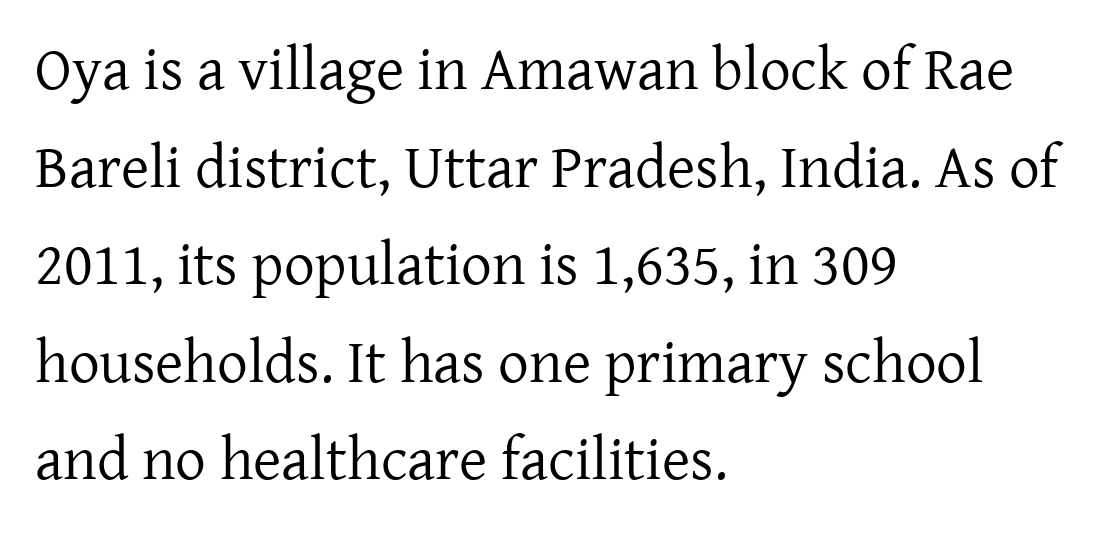
Q: Is the text bold? A: No.
Q: Is the text italic (slanted)? A: No, it is upright.
Q: Is the typeface a serif or a sans-serif typeface? A: Serif.
Q: Is the text underlined? A: No.
Q: How is the paragraph aligned? A: Left-aligned.
Q: Is the spacing between letters normal or unusually wide? A: Normal.
Q: Is the spacing between lines tight, normal or loose? A: Normal.
Q: Width (condensed, normal, or wide)? A: Normal.
Q: Stroke contrast? A: Low.
Q: x-height? A: Medium.
Q: Monospaced? A: No.
